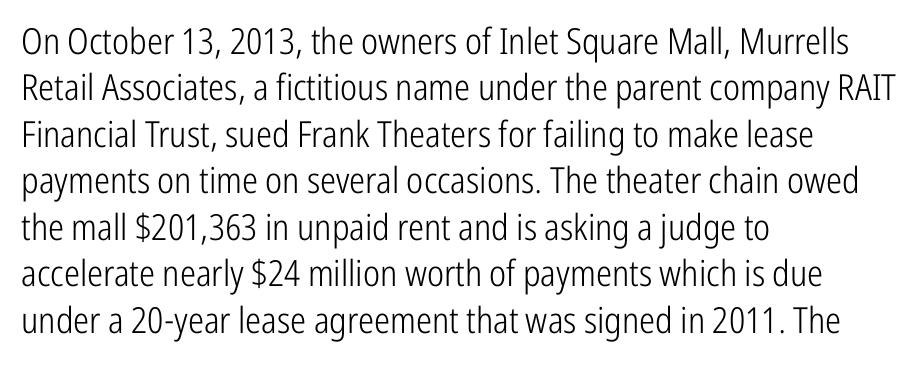
Q: Is the text bold? A: No.
Q: Is the text italic (slanted)? A: No, it is upright.
Q: Is the typeface a serif or a sans-serif typeface? A: Sans-serif.
Q: Is the text underlined? A: No.
Q: How is the paragraph aligned? A: Left-aligned.
Q: Is the spacing between letters normal or unusually wide? A: Normal.
Q: Is the spacing between lines tight, normal or loose? A: Normal.
Q: Width (condensed, normal, or wide)? A: Condensed.
Q: Stroke contrast? A: Low.
Q: x-height? A: Medium.
Q: Monospaced? A: No.
